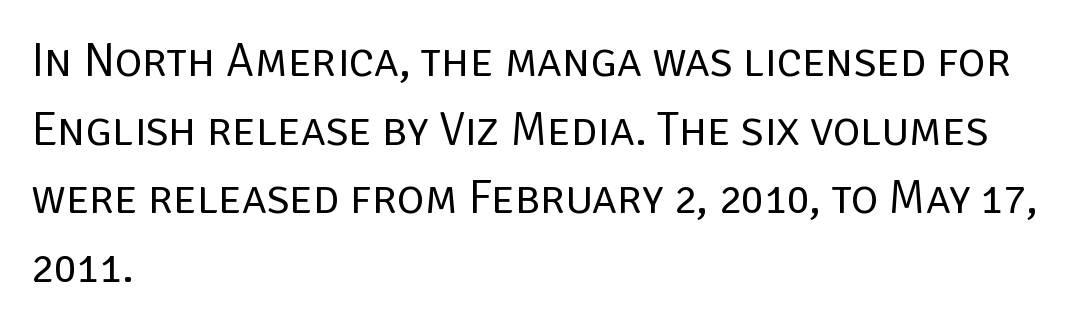
Q: Is the text bold? A: No.
Q: Is the text italic (slanted)? A: No, it is upright.
Q: Is the typeface a serif or a sans-serif typeface? A: Sans-serif.
Q: Is the text underlined? A: No.
Q: How is the paragraph aligned? A: Left-aligned.
Q: Is the spacing between letters normal or unusually wide? A: Normal.
Q: Is the spacing between lines tight, normal or loose? A: Normal.
Q: Width (condensed, normal, or wide)? A: Normal.
Q: Stroke contrast? A: Low.
Q: x-height? A: Large.
Q: Monospaced? A: No.
